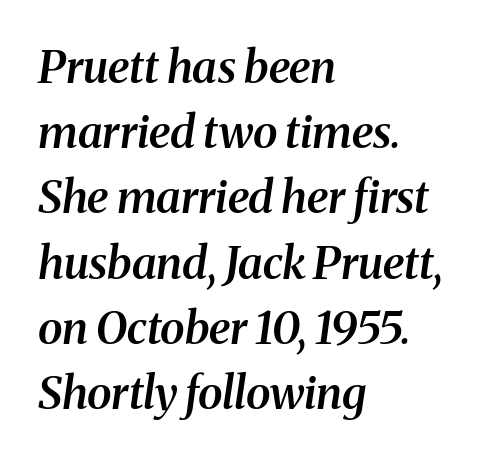
The image shows 45 px semibold serif type, italic (leaning right); set left-aligned, normal line spacing (1.45x), normal letter spacing, not underlined; medium stroke contrast and a medium x-height.
